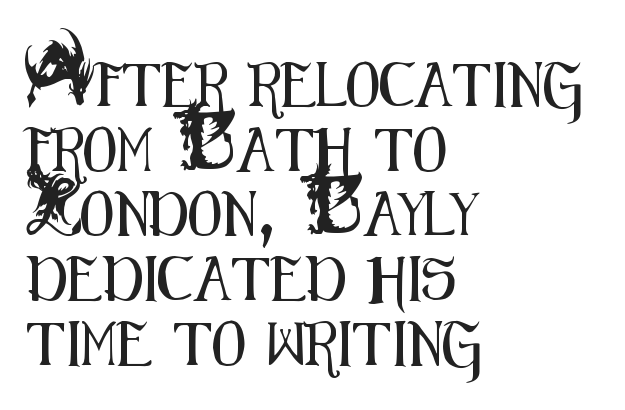
The image shows 44 px condensed sans-serif type, upright; set left-aligned, normal line spacing (1.47x), normal letter spacing, not underlined; medium stroke contrast and a small x-height.
